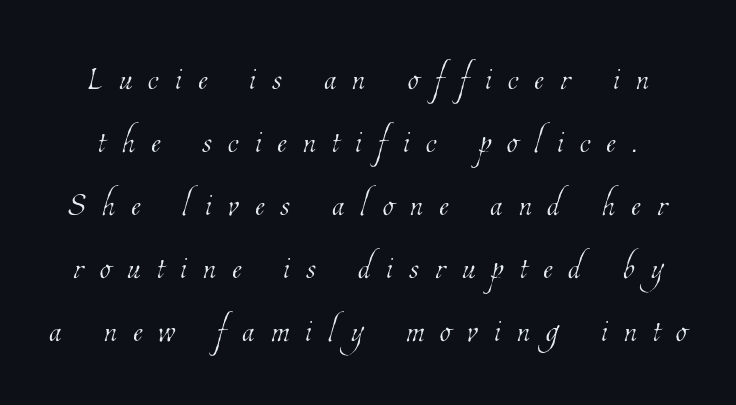
Loose tracking; the words dissolve into strings of separated letters. Unbolded letterforms with no extra heft. Leading: standard. Is this a fixed-width face? No — the glyphs have proportional, varying widths. Descenders are the only things crossing below the line.
